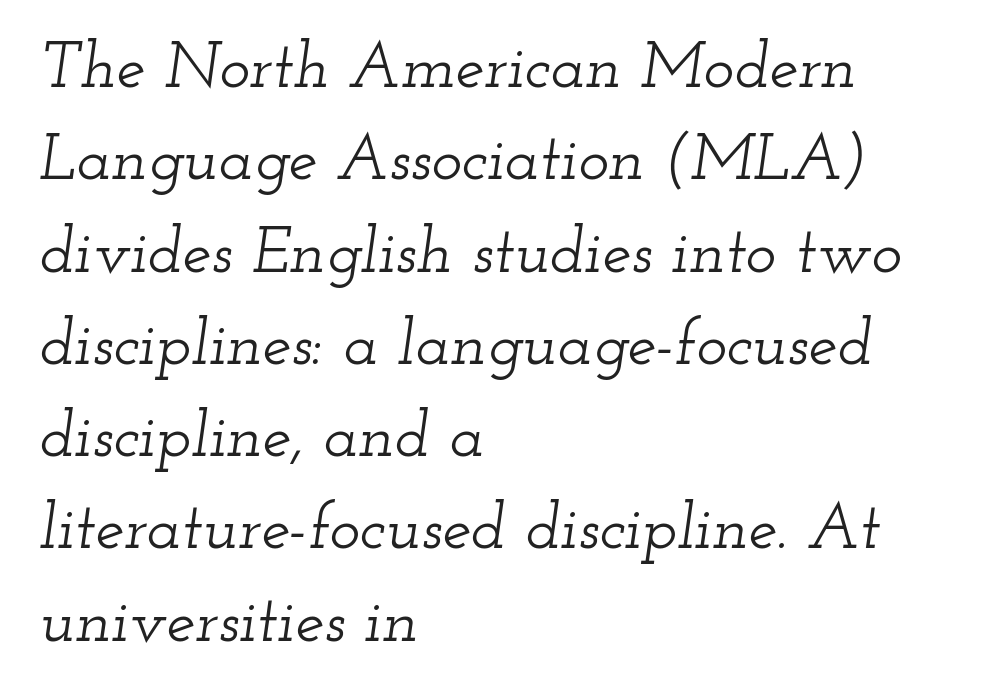
Q: Is the text italic (slanted)? A: Yes, it leans right by about 12 degrees.
Q: Is the typeface a serif or a sans-serif typeface? A: Serif.
Q: Is the text underlined? A: No.
Q: How is the paragraph aligned? A: Left-aligned.
Q: Is the spacing between letters normal or unusually wide? A: Normal.
Q: Is the spacing between lines tight, normal or loose? A: Normal.
Q: Width (condensed, normal, or wide)? A: Wide.
Q: Stroke contrast? A: Low.
Q: x-height? A: Small.
Q: Monospaced? A: No.
